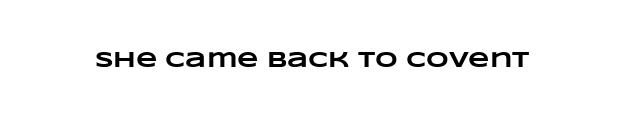
The image shows 22 px bold type; set normal letter spacing, not underlined.
